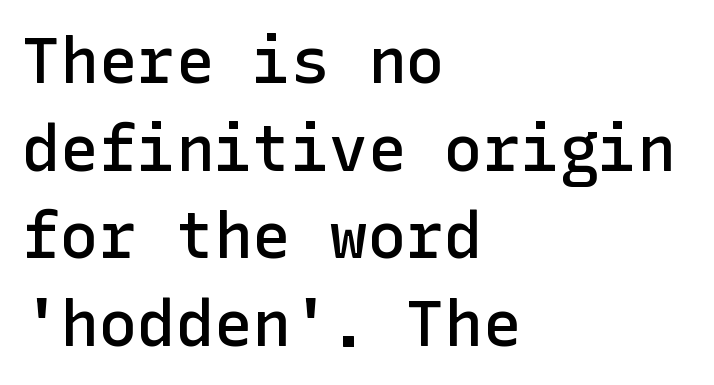
{"serif": "no", "italic": "no", "bold": "semi", "weight": "semibold", "width": "normal", "stroke_contrast": "low", "x_height": "medium", "underline": "no", "align": "left", "line_spacing": "normal", "line_spacing_ratio": 1.37, "letter_spacing": "normal", "letter_spacing_em": 0.0, "glyph_px": 64}
